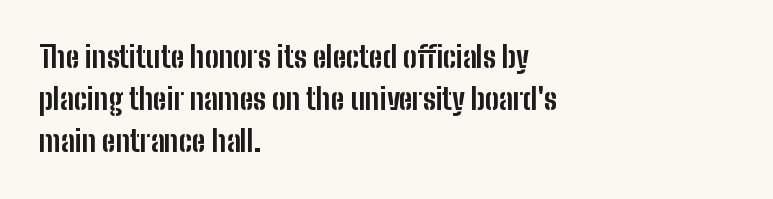
Q: Is the text bold? A: Yes.
Q: Is the text italic (slanted)? A: No, it is upright.
Q: Is the typeface a serif or a sans-serif typeface? A: Sans-serif.
Q: Is the text underlined? A: No.
Q: How is the paragraph aligned? A: Left-aligned.
Q: Is the spacing between letters normal or unusually wide? A: Normal.
Q: Is the spacing between lines tight, normal or loose? A: Normal.
Q: Width (condensed, normal, or wide)? A: Condensed.
Q: Stroke contrast? A: Low.
Q: x-height? A: Medium.
Q: Monospaced? A: No.
